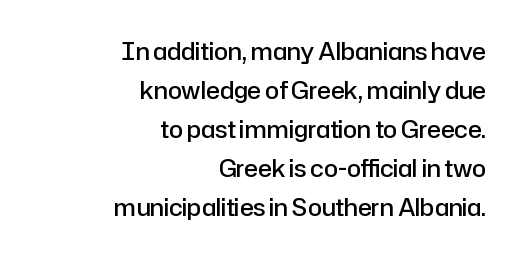
Q: Is the text bold? A: Semi-bold.
Q: Is the text italic (slanted)? A: No, it is upright.
Q: Is the text underlined? A: No.
Q: How is the paragraph aligned? A: Right-aligned.
Q: Is the spacing between letters normal or unusually wide? A: Normal.
Q: Is the spacing between lines tight, normal or loose? A: Normal.
